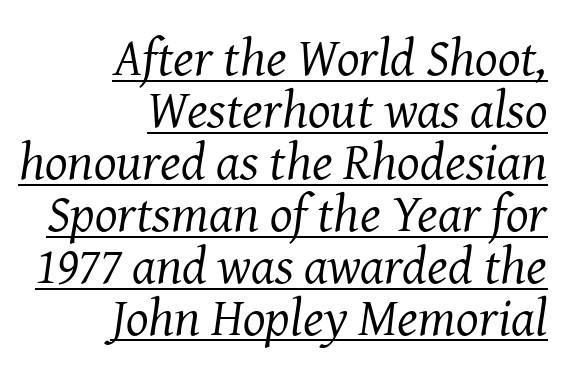
{"serif": "yes", "italic": "yes", "lean": "right", "slant_degrees": 8, "bold": "no", "weight": "regular", "width": "normal", "stroke_contrast": "medium", "x_height": "medium", "monospaced": "no", "underline": "yes", "align": "right", "line_spacing": "tight", "line_spacing_ratio": 0.98, "letter_spacing": "normal", "letter_spacing_em": 0.0, "glyph_px": 53}
